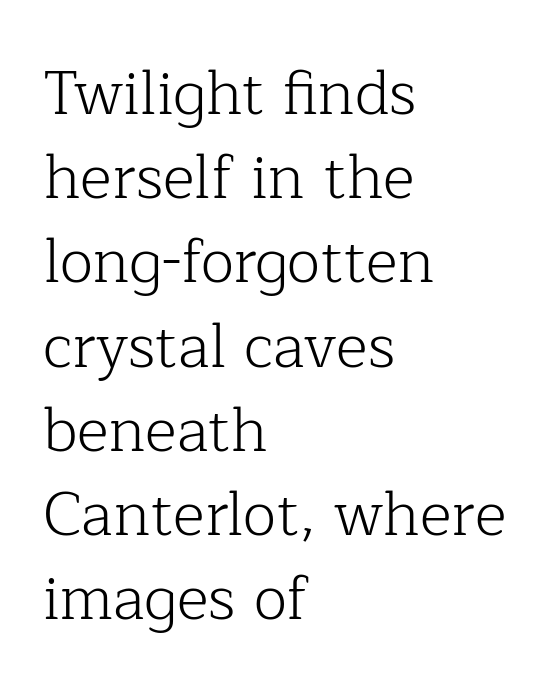
The image shows 61 px light serif type, upright; set left-aligned, normal line spacing (1.38x), normal letter spacing, not underlined; low stroke contrast and a medium x-height.
